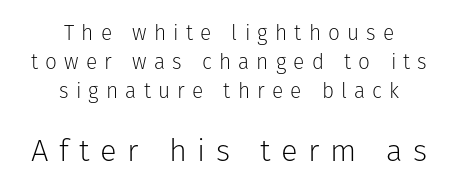
Quick note: interline space is typical. Someone cranked the tracking dial way up on this one. The typeface chosen for these lines omits serifs. These two chunks differ in scale, with the bottom chunk taking the larger measure. The font is comparable to plain body text, perhaps lighter.
